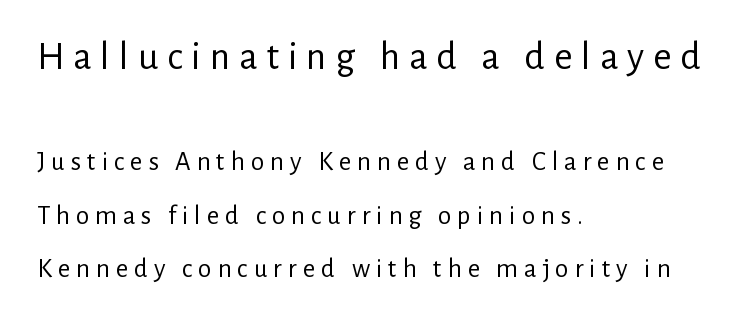
Q: Is the text bold? A: No.
Q: Is the text italic (slanted)? A: No, it is upright.
Q: Is the typeface a serif or a sans-serif typeface? A: Sans-serif.
Q: Is the text underlined? A: No.
Q: How is the paragraph aligned? A: Left-aligned.
Q: Is the spacing between letters normal or unusually wide? A: Unusually wide.
Q: Is the spacing between lines tight, normal or loose? A: Loose.
Q: Which block of text is set in a larger size, the first (top) or the second (bottom)? A: The first (top) one.
Q: Width (condensed, normal, or wide)? A: Normal.
Q: Stroke contrast? A: Low.
Q: x-height? A: Medium.
Q: Monospaced? A: No.
